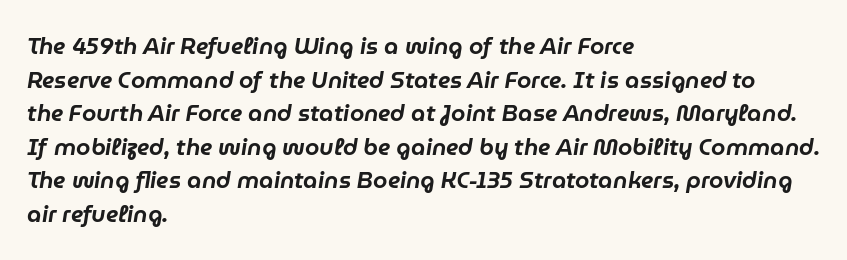
Q: Is the text italic (slanted)? A: Yes, it leans right by about 9 degrees.
Q: Is the text underlined? A: No.
Q: How is the paragraph aligned? A: Left-aligned.
Q: Is the spacing between letters normal or unusually wide? A: Normal.
Q: Is the spacing between lines tight, normal or loose? A: Normal.
